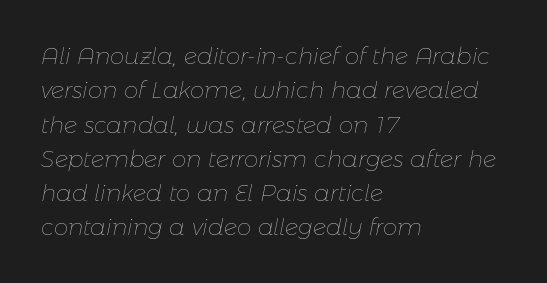
Q: Is the text bold? A: No.
Q: Is the text italic (slanted)? A: Yes, it leans right by about 11 degrees.
Q: Is the text underlined? A: No.
Q: How is the paragraph aligned? A: Left-aligned.
Q: Is the spacing between letters normal or unusually wide? A: Normal.
Q: Is the spacing between lines tight, normal or loose? A: Normal.
